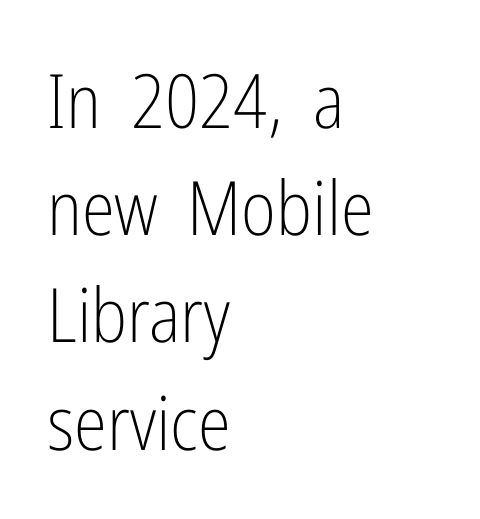
Q: Is the text bold? A: No.
Q: Is the text italic (slanted)? A: No, it is upright.
Q: Is the typeface a serif or a sans-serif typeface? A: Sans-serif.
Q: Is the text underlined? A: No.
Q: How is the paragraph aligned? A: Left-aligned.
Q: Is the spacing between letters normal or unusually wide? A: Normal.
Q: Is the spacing between lines tight, normal or loose? A: Normal.
Q: Width (condensed, normal, or wide)? A: Condensed.
Q: Stroke contrast? A: Low.
Q: x-height? A: Medium.
Q: Monospaced? A: No.
